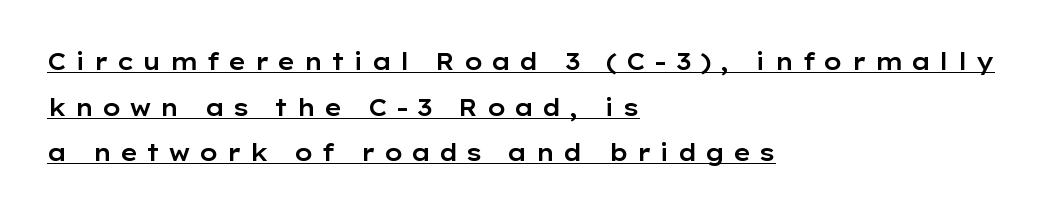
The space between consecutive lines is lavish. Each word looks stretched out because of the extra space between its letters. The typesetter chose a ragged-right arrangement here. It's the straight-up-and-down kind of type. The lettering is marked with a stroke running underneath it.
